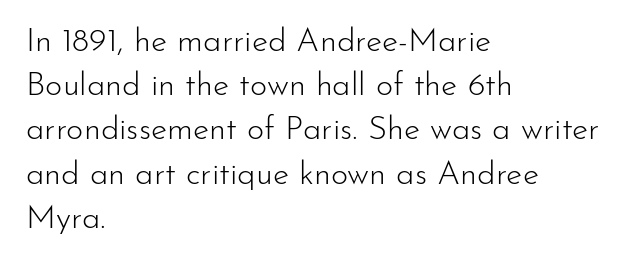
Q: Is the text bold? A: No.
Q: Is the text italic (slanted)? A: No, it is upright.
Q: Is the typeface a serif or a sans-serif typeface? A: Sans-serif.
Q: Is the text underlined? A: No.
Q: How is the paragraph aligned? A: Left-aligned.
Q: Is the spacing between letters normal or unusually wide? A: Normal.
Q: Is the spacing between lines tight, normal or loose? A: Normal.
Q: Width (condensed, normal, or wide)? A: Normal.
Q: Stroke contrast? A: Low.
Q: x-height? A: Small.
Q: Monospaced? A: No.
